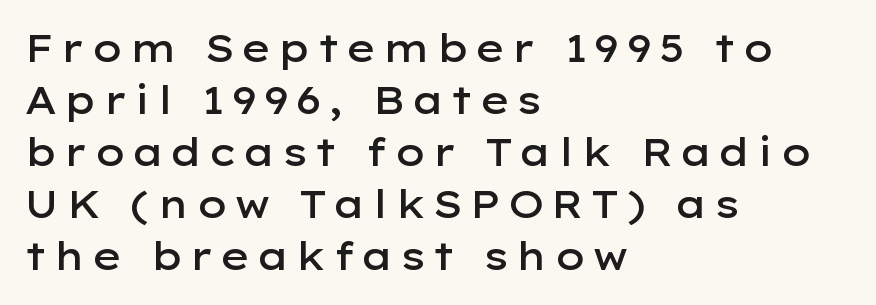
Q: Is the text bold? A: Semi-bold.
Q: Is the text italic (slanted)? A: No, it is upright.
Q: Is the typeface a serif or a sans-serif typeface? A: Sans-serif.
Q: Is the text underlined? A: No.
Q: How is the paragraph aligned? A: Left-aligned.
Q: Is the spacing between lines tight, normal or loose? A: Normal.
Q: Width (condensed, normal, or wide)? A: Wide.
Q: Stroke contrast? A: Low.
Q: x-height? A: Medium.
Q: Monospaced? A: No.
